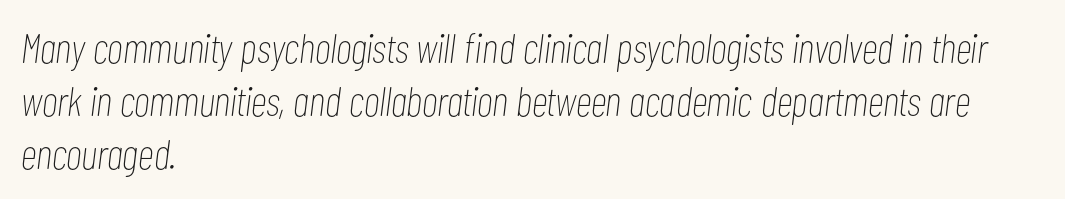
Q: Is the text bold? A: No.
Q: Is the text italic (slanted)? A: Yes, it leans right by about 7 degrees.
Q: Is the text underlined? A: No.
Q: How is the paragraph aligned? A: Left-aligned.
Q: Is the spacing between letters normal or unusually wide? A: Normal.
Q: Is the spacing between lines tight, normal or loose? A: Normal.
Q: Width (condensed, normal, or wide)? A: Condensed.
Q: Stroke contrast? A: Low.
Q: x-height? A: Medium.
Q: Monospaced? A: No.
